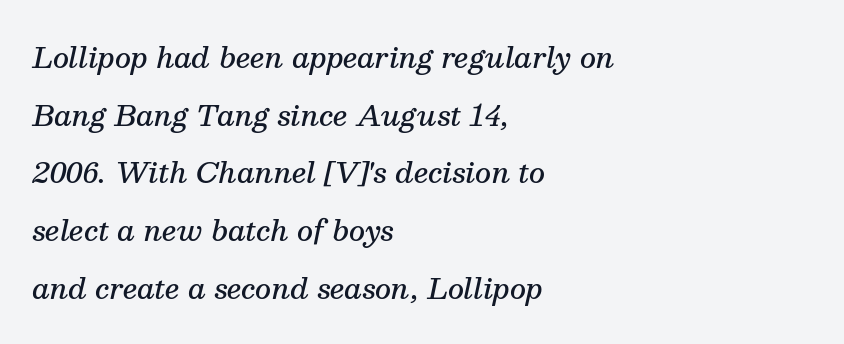
Q: Is the text bold? A: Semi-bold.
Q: Is the text italic (slanted)? A: Yes, it leans right by about 13 degrees.
Q: Is the typeface a serif or a sans-serif typeface? A: Serif.
Q: Is the text underlined? A: No.
Q: How is the paragraph aligned? A: Left-aligned.
Q: Is the spacing between letters normal or unusually wide? A: Normal.
Q: Is the spacing between lines tight, normal or loose? A: Loose.
Q: Width (condensed, normal, or wide)? A: Normal.
Q: Stroke contrast? A: Medium.
Q: x-height? A: Medium.
Q: Monospaced? A: No.
